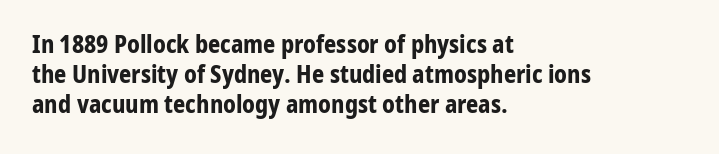
{"italic": "no", "bold": "yes", "underline": "no", "align": "left", "line_spacing": "normal", "line_spacing_ratio": 1.25, "letter_spacing": "normal", "letter_spacing_em": 0.0, "glyph_px": 24}
